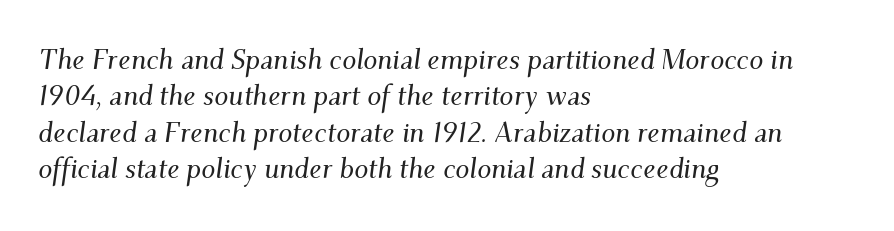
The image shows 28 px serif type, italic (leaning right); set left-aligned, normal line spacing (1.3x), normal letter spacing, not underlined; medium stroke contrast and a small x-height.
